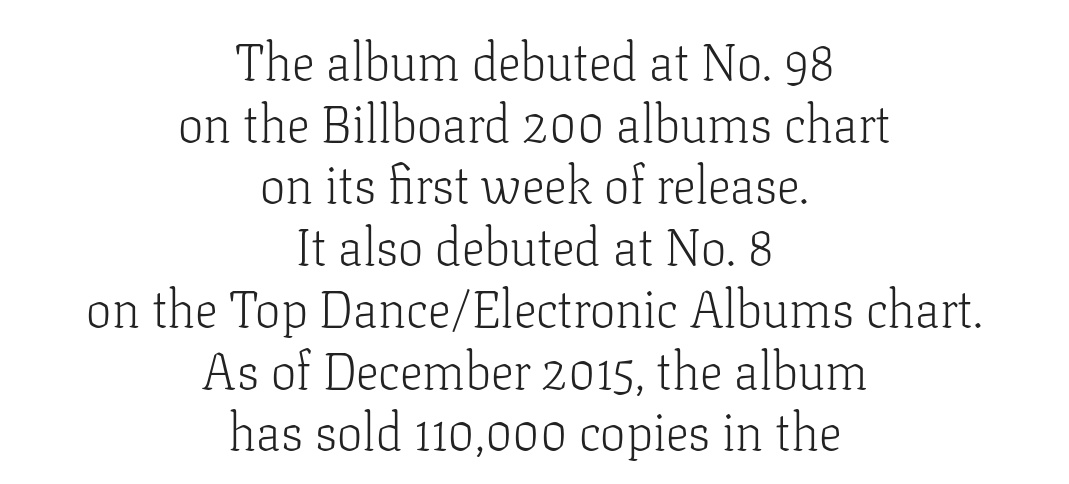
The axis of the letterforms is exactly vertical. Glyph-to-glyph distance matches everyday printed text. These glyphs show unthickened strokes, regular width or finer. Letterform terminals end in serifs throughout the passage. The gap between lines stays unmarked.
